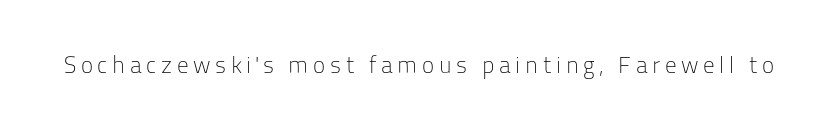
{"italic": "no", "bold": "no", "underline": "no", "letter_spacing": "wide", "letter_spacing_em": 0.2, "glyph_px": 23}
